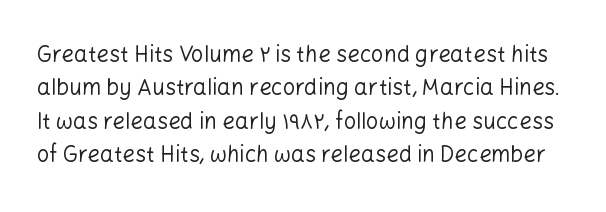
{"italic": "no", "bold": "no", "underline": "no", "line_spacing": "normal", "line_spacing_ratio": 1.52, "letter_spacing": "normal", "letter_spacing_em": 0.0, "glyph_px": 22}
